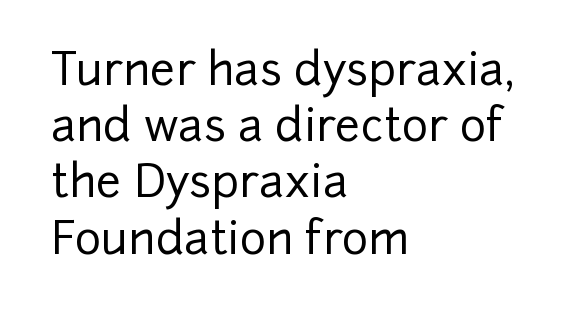
{"serif": "no", "italic": "no", "width": "normal", "stroke_contrast": "low", "x_height": "medium", "monospaced": "no", "underline": "no", "align": "left", "line_spacing": "normal", "line_spacing_ratio": 1.25, "letter_spacing": "normal", "letter_spacing_em": 0.0, "glyph_px": 45}
